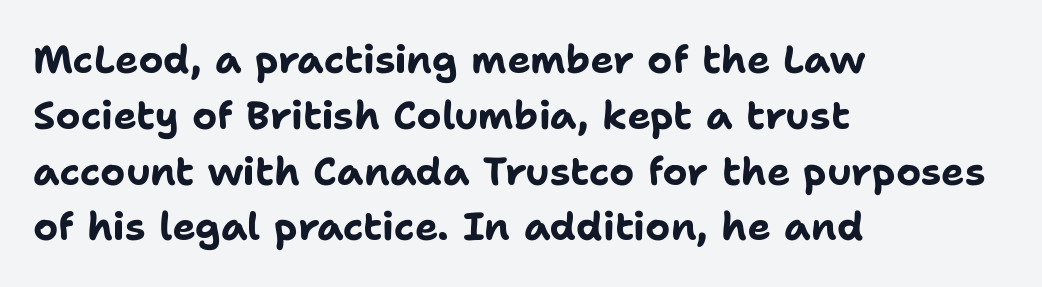
Upright lettering throughout. Reading down the block, your eye returns to a fixed left position each line. Compared with typical paragraphs, the rows here are spaced about the same. You could call the tracking neutral — neither tight nor loose. Has an underline been added? It has not.
